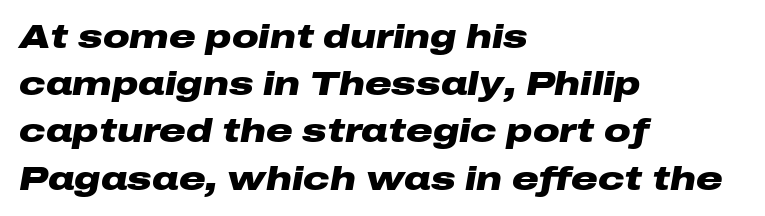
{"italic": "yes", "lean": "right", "slant_degrees": 10, "bold": "yes", "weight": "heavy", "width": "wide", "stroke_contrast": "low", "x_height": "medium", "monospaced": "no", "underline": "no", "align": "left", "line_spacing": "normal", "line_spacing_ratio": 1.43, "letter_spacing": "normal", "letter_spacing_em": 0.0, "glyph_px": 33}
